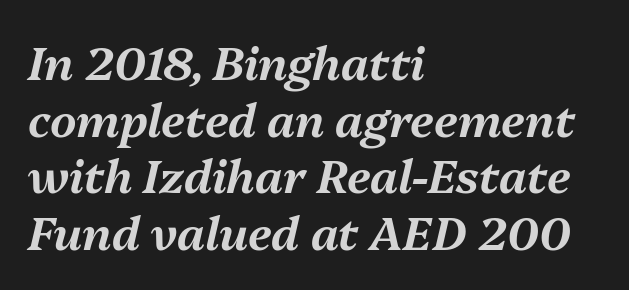
Q: Is the text italic (slanted)? A: Yes, it leans right by about 13 degrees.
Q: Is the text underlined? A: No.
Q: How is the paragraph aligned? A: Left-aligned.
Q: Is the spacing between letters normal or unusually wide? A: Normal.
Q: Width (condensed, normal, or wide)? A: Normal.
Q: Stroke contrast? A: Medium.
Q: x-height? A: Medium.
Q: Monospaced? A: No.
